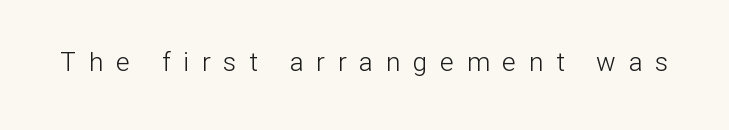
The image shows 26 px text type, upright; set unusually wide letter spacing (+0.49 em), not underlined.
